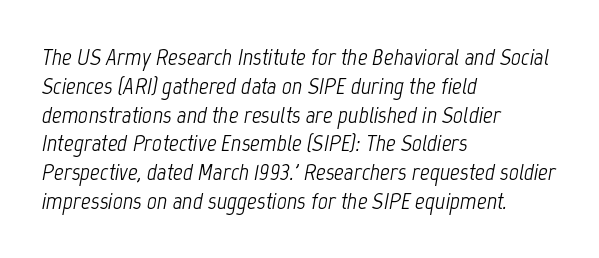
{"italic": "yes", "lean": "right", "slant_degrees": 12, "bold": "no", "underline": "no", "align": "left", "line_spacing_ratio": 1.2, "letter_spacing": "normal", "letter_spacing_em": 0.0, "glyph_px": 24}
